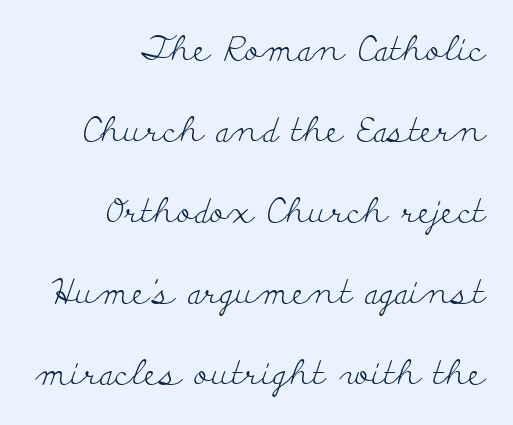
Q: Is the text bold? A: No.
Q: Is the text italic (slanted)? A: Yes.
Q: Is the typeface a serif or a sans-serif typeface? A: Serif.
Q: Is the text underlined? A: No.
Q: How is the paragraph aligned? A: Right-aligned.
Q: Is the spacing between letters normal or unusually wide? A: Normal.
Q: Is the spacing between lines tight, normal or loose? A: Loose.
Q: Width (condensed, normal, or wide)? A: Wide.
Q: Stroke contrast? A: Low.
Q: x-height? A: Small.
Q: Monospaced? A: No.
